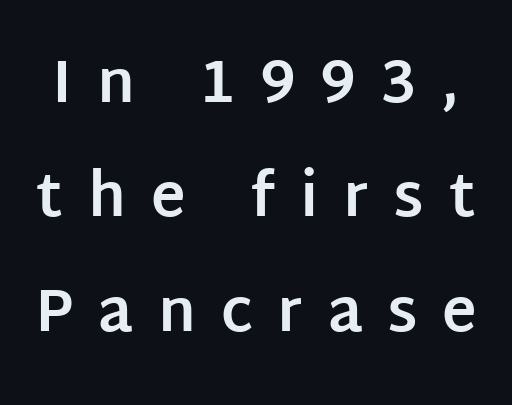
The image shows 59 px bold sans-serif type, upright; set loose line spacing (1.94x), unusually wide letter spacing (+0.42 em), not underlined; low stroke contrast and a large x-height.
